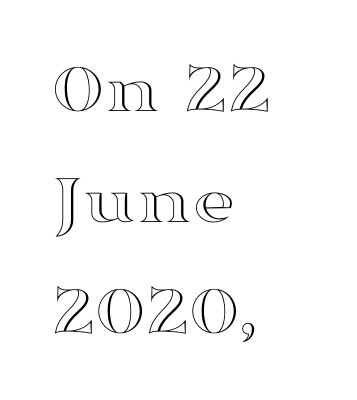
{"italic": "no", "width": "wide", "x_height": "medium", "monospaced": "no", "underline": "no", "align": "left", "line_spacing": "normal", "line_spacing_ratio": 1.52, "letter_spacing": "normal", "letter_spacing_em": 0.0, "glyph_px": 73}
